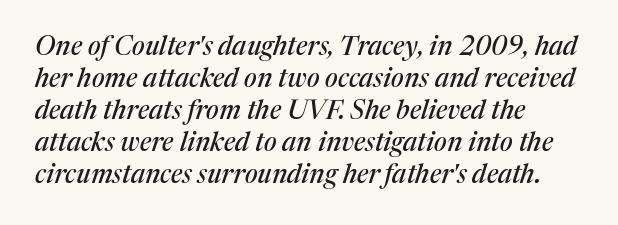
The image shows 26 px text type, italic (leaning right); set left-aligned, line spacing 1.23x, normal letter spacing, not underlined.
